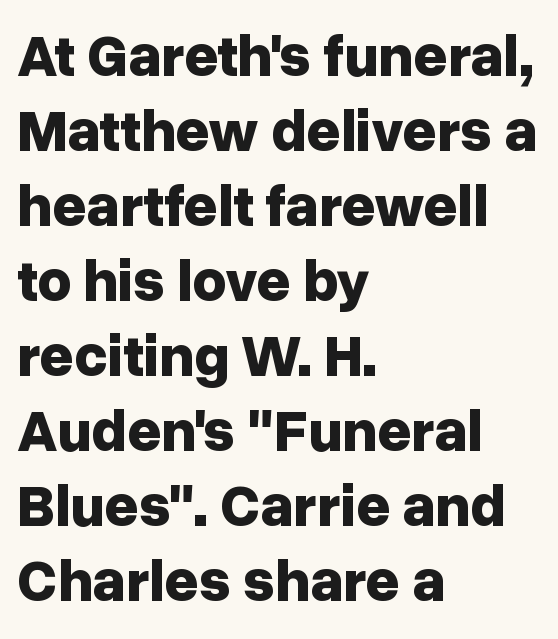
The image shows 59 px bold sans-serif type, upright; set left-aligned, normal line spacing (1.27x), normal letter spacing, not underlined; low stroke contrast and a medium x-height.
